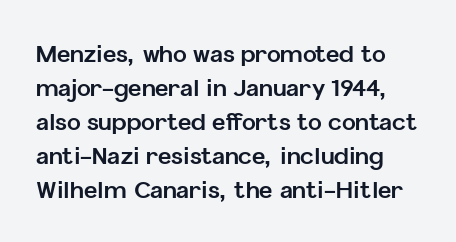
Rule under the text: the space is simply empty. Line spacing here is normal. The letters stand upright; this is a roman face. Typographic density is high because the face is bold. Inter-character spacing is left at the font's built-in metrics.
